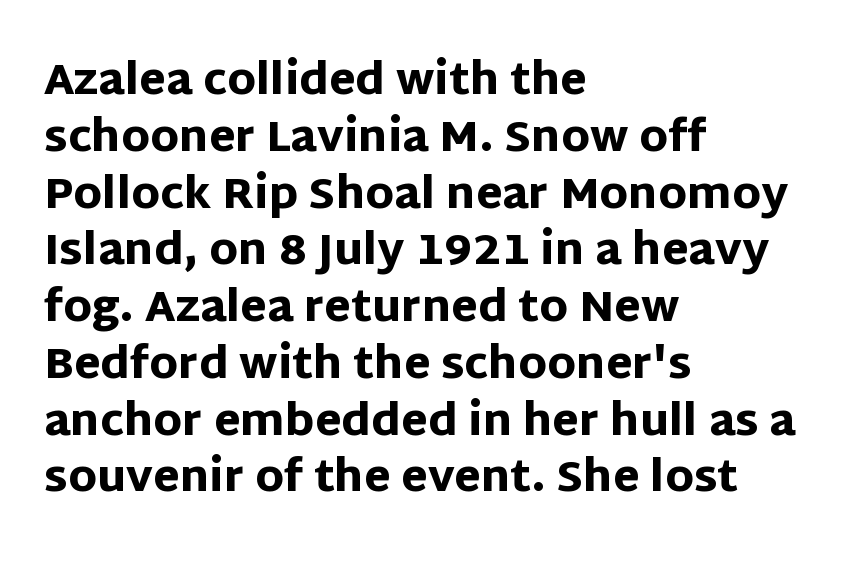
Q: Is the text bold? A: Yes.
Q: Is the text italic (slanted)? A: No, it is upright.
Q: Is the typeface a serif or a sans-serif typeface? A: Sans-serif.
Q: Is the text underlined? A: No.
Q: How is the paragraph aligned? A: Left-aligned.
Q: Is the spacing between letters normal or unusually wide? A: Normal.
Q: Is the spacing between lines tight, normal or loose? A: Normal.
Q: Width (condensed, normal, or wide)? A: Normal.
Q: Stroke contrast? A: Low.
Q: x-height? A: Large.
Q: Monospaced? A: No.
